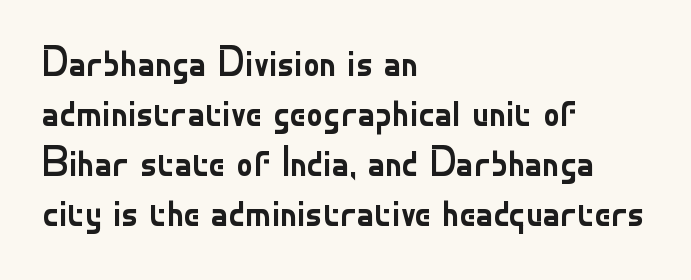
Weight class: somewhere from thin through regular. The rendering shows plain stroke endings on the letterforms — a sans-serif design. Plain, unruled lines of type. Layout note: lines flush left. Every character sits straight up, as roman type does. How are the letters spaced? Ordinarily, with no added tracking.
